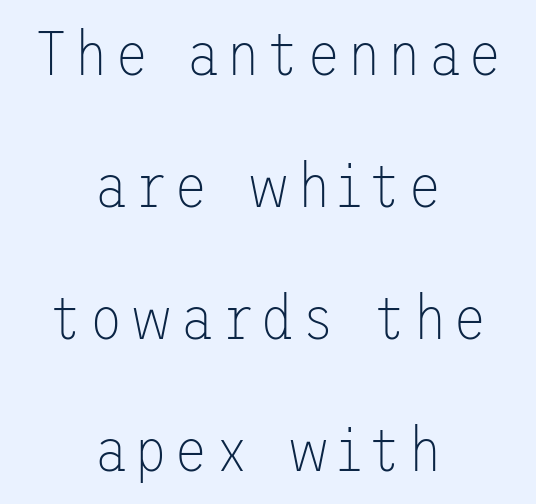
Q: Is the text bold? A: No.
Q: Is the text italic (slanted)? A: No, it is upright.
Q: Is the typeface a serif or a sans-serif typeface? A: Sans-serif.
Q: Is the text underlined? A: No.
Q: How is the paragraph aligned? A: Centered.
Q: Is the spacing between lines tight, normal or loose? A: Loose.
Q: Width (condensed, normal, or wide)? A: Normal.
Q: Stroke contrast? A: Low.
Q: x-height? A: Medium.
